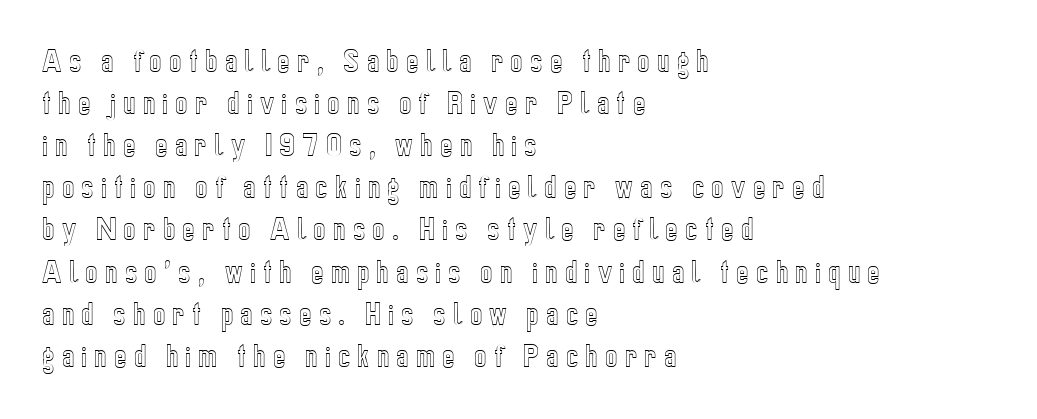
The image shows 26 px text type, upright; set left-aligned, normal line spacing (1.62x), unusually wide letter spacing (+0.28 em), not underlined.
